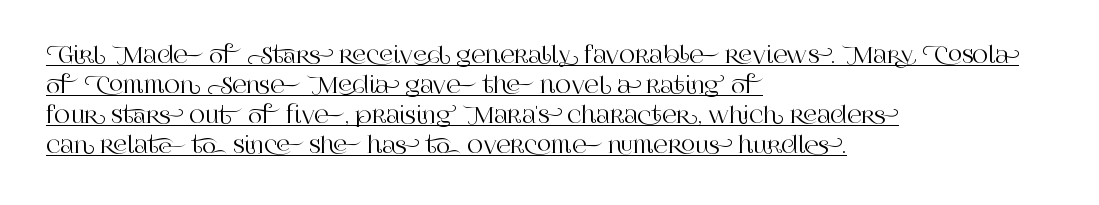
Characters follow at the spacing the type designer built in. The ragged edge is on the right, which tells us the setting is flush left. A baseline rule has been typeset under these characters. Vertical strokes here are truly vertical. The block of text has a typical density, with ordinary space between rows.
